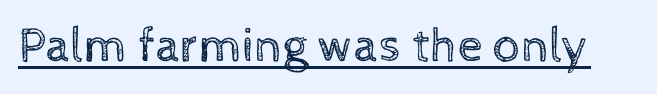
The image shows 49 px regular-weight type, upright; set normal letter spacing, underlined; a medium x-height.
